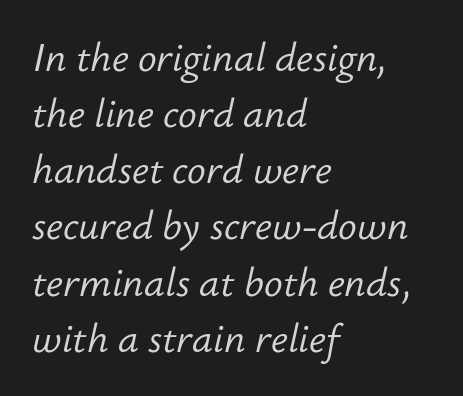
Q: Is the text bold? A: No.
Q: Is the text italic (slanted)? A: Yes, it leans right by about 12 degrees.
Q: Is the text underlined? A: No.
Q: How is the paragraph aligned? A: Left-aligned.
Q: Is the spacing between letters normal or unusually wide? A: Normal.
Q: Is the spacing between lines tight, normal or loose? A: Normal.
Q: Width (condensed, normal, or wide)? A: Normal.
Q: Stroke contrast? A: Low.
Q: x-height? A: Small.
Q: Monospaced? A: No.
